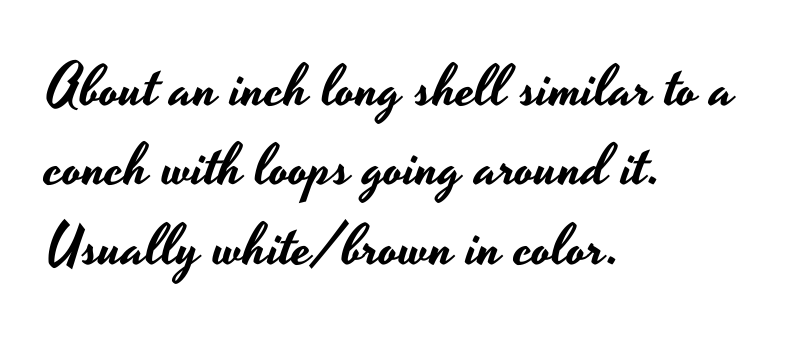
Font category for this specimen: sans-serif. Note the varied advance widths — an 'i' is clearly narrower than an 'm'. Does the leading feel generous? No, just average. Standard letterfit; no display-style spreading of the glyphs.
